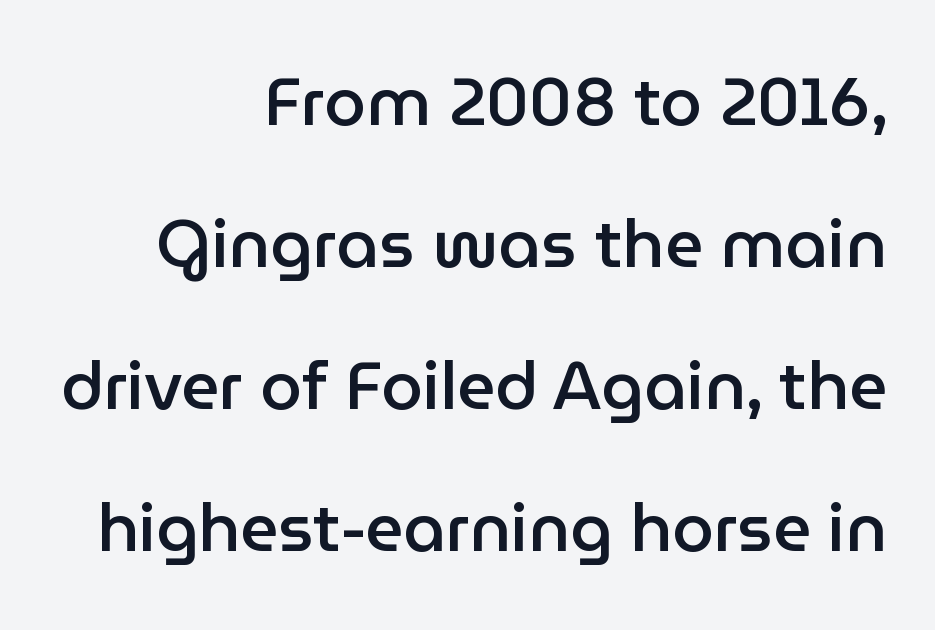
Q: Is the text bold? A: Semi-bold.
Q: Is the text italic (slanted)? A: No, it is upright.
Q: Is the typeface a serif or a sans-serif typeface? A: Sans-serif.
Q: Is the text underlined? A: No.
Q: How is the paragraph aligned? A: Right-aligned.
Q: Is the spacing between letters normal or unusually wide? A: Normal.
Q: Is the spacing between lines tight, normal or loose? A: Loose.
Q: Width (condensed, normal, or wide)? A: Normal.
Q: Stroke contrast? A: Low.
Q: x-height? A: Medium.
Q: Monospaced? A: No.
